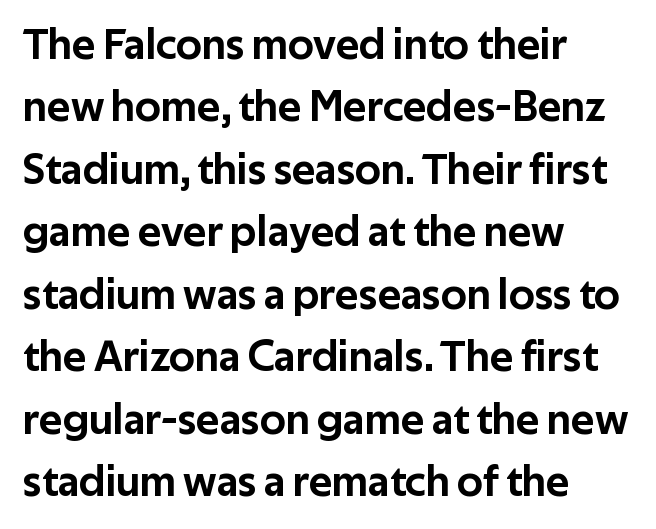
Q: Is the text italic (slanted)? A: No, it is upright.
Q: Is the typeface a serif or a sans-serif typeface? A: Sans-serif.
Q: Is the text underlined? A: No.
Q: How is the paragraph aligned? A: Left-aligned.
Q: Is the spacing between letters normal or unusually wide? A: Normal.
Q: Is the spacing between lines tight, normal or loose? A: Normal.
Q: Width (condensed, normal, or wide)? A: Normal.
Q: Stroke contrast? A: Low.
Q: x-height? A: Medium.
Q: Monospaced? A: No.
